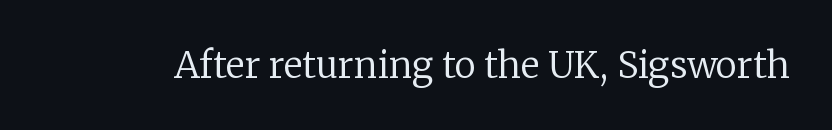
Q: Is the text bold? A: No.
Q: Is the text italic (slanted)? A: No, it is upright.
Q: Is the typeface a serif or a sans-serif typeface? A: Serif.
Q: Is the text underlined? A: No.
Q: Is the spacing between letters normal or unusually wide? A: Normal.
Q: Width (condensed, normal, or wide)? A: Normal.
Q: Stroke contrast? A: Low.
Q: x-height? A: Medium.
Q: Monospaced? A: No.
